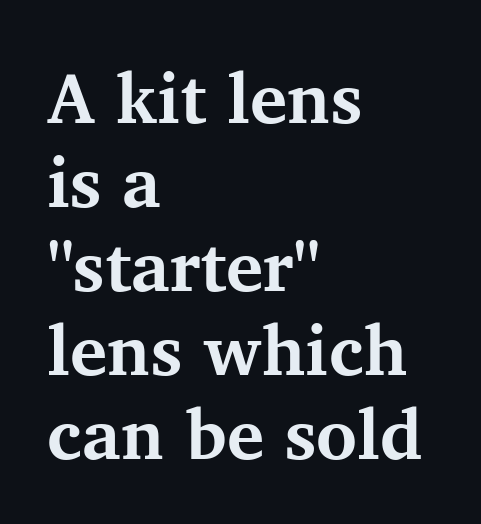
The image shows 70 px bold serif type, upright; set left-aligned, line spacing 1.2x, normal letter spacing, not underlined; medium stroke contrast and a medium x-height.
